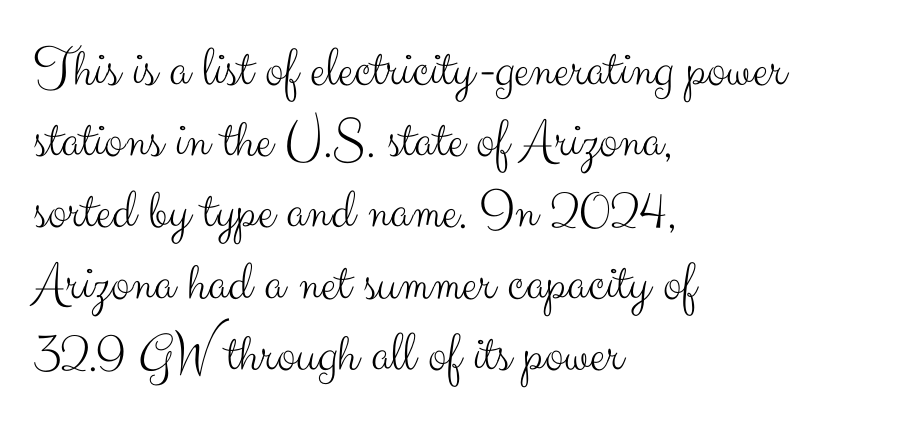
The image shows 57 px light sans-serif type; set left-aligned, normal line spacing (1.25x), normal letter spacing, not underlined; medium stroke contrast and a small x-height.
